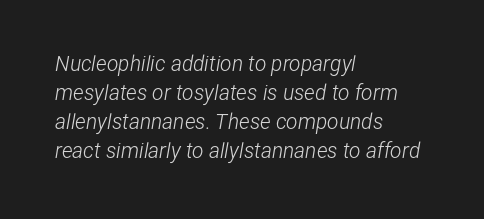
Q: Is the text bold? A: No.
Q: Is the text italic (slanted)? A: Yes, it leans right by about 12 degrees.
Q: Is the text underlined? A: No.
Q: How is the paragraph aligned? A: Left-aligned.
Q: Is the spacing between letters normal or unusually wide? A: Normal.
Q: Is the spacing between lines tight, normal or loose? A: Normal.
